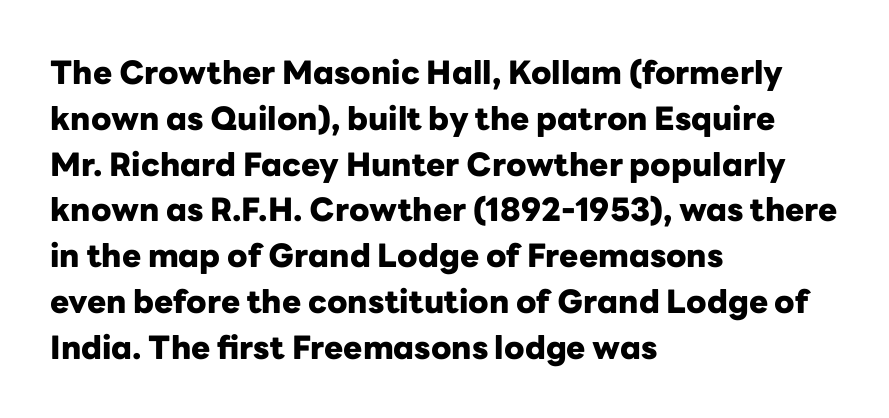
The image shows 32 px heavy sans-serif type, upright; set left-aligned, normal line spacing (1.43x), normal letter spacing, not underlined; low stroke contrast and a medium x-height.
